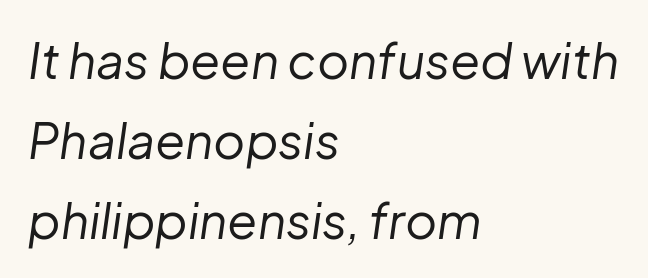
Reading down the column, the eye jumps a familiar distance to each next line. A clean baseline with only descenders dipping below it. The rag falls on the right side of this text block. The passage shown has conventional tracking throughout. The weight would be labelled regular, book, light, or lighter still. The passage shown leans; its letterforms are oblique.
